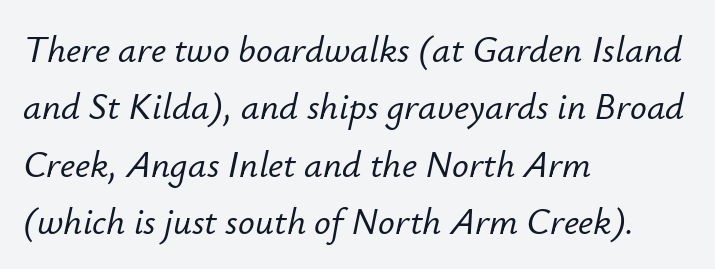
The image shows 37 px text type, italic (leaning right); set left-aligned, normal line spacing (1.55x), normal letter spacing, not underlined; low stroke contrast and a small x-height.
